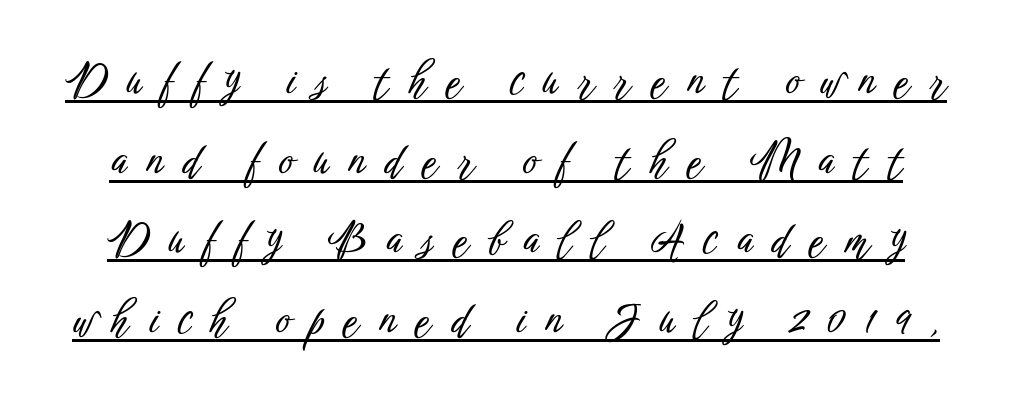
{"serif": "no", "width": "condensed", "stroke_contrast": "low", "x_height": "medium", "monospaced": "no", "underline": "yes", "line_spacing_ratio": 1.85, "letter_spacing": "wide", "letter_spacing_em": 0.47, "glyph_px": 43}
